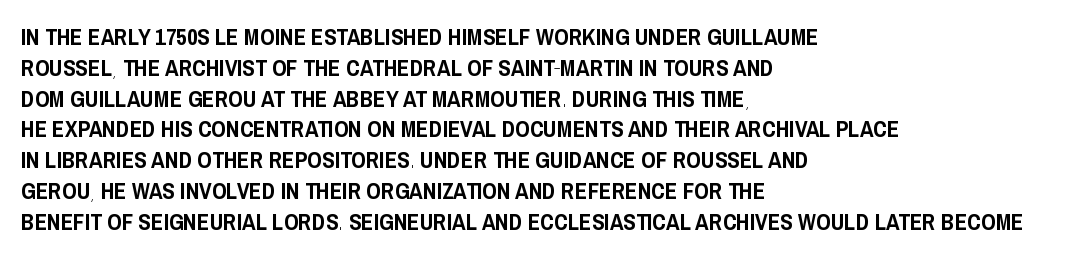
The image shows 23 px text type, upright; set left-aligned, normal line spacing (1.34x), normal letter spacing, not underlined.
